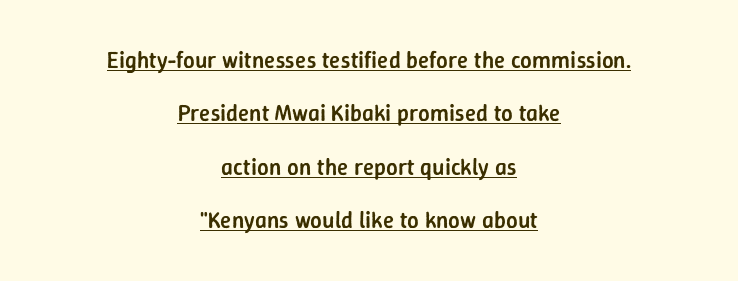
A typographer would call this underscored text. The rag falls on both sides of this text block equally. The characters look somewhat weighty, a semibold short of true bold. The lettering stays uniformly vertical, giving the passage a roman look.
